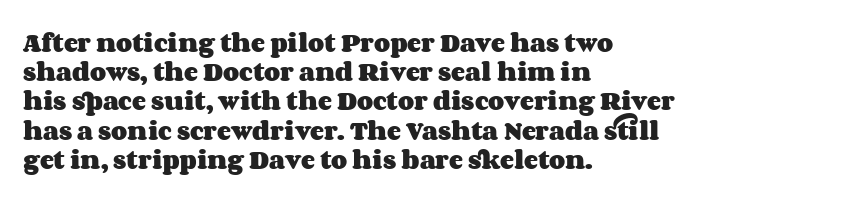
The image shows 21 px bold type, upright; set left-aligned, normal line spacing (1.39x), normal letter spacing, not underlined.
